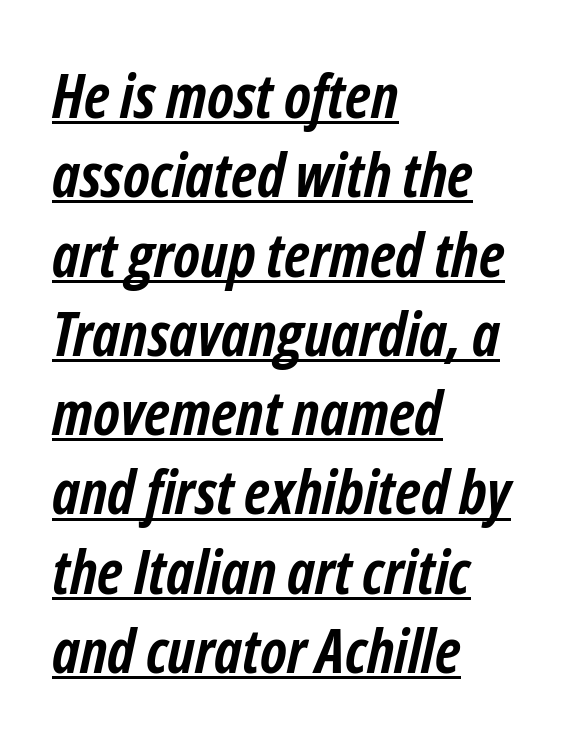
{"italic": "yes", "lean": "right", "slant_degrees": 12, "bold": "yes", "weight": "semibold", "width": "condensed", "stroke_contrast": "low", "x_height": "medium", "monospaced": "no", "underline": "yes", "align": "left", "line_spacing": "normal", "line_spacing_ratio": 1.3, "letter_spacing": "normal", "letter_spacing_em": 0.0, "glyph_px": 61}
